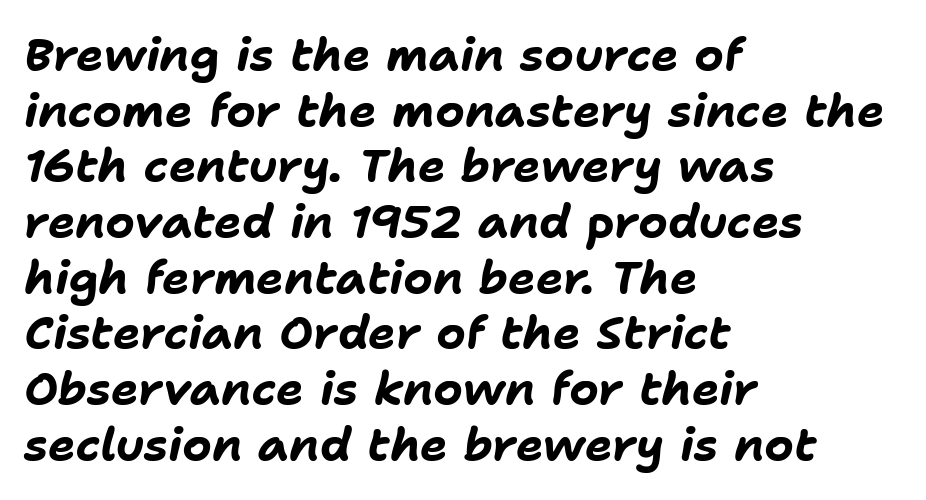
Proportional: the letters do not fall into vertical columns. A clean baseline with only descenders dipping below it. Layout note: lines flush left. Students, note that the glyphs here touch the page at normal intervals.
